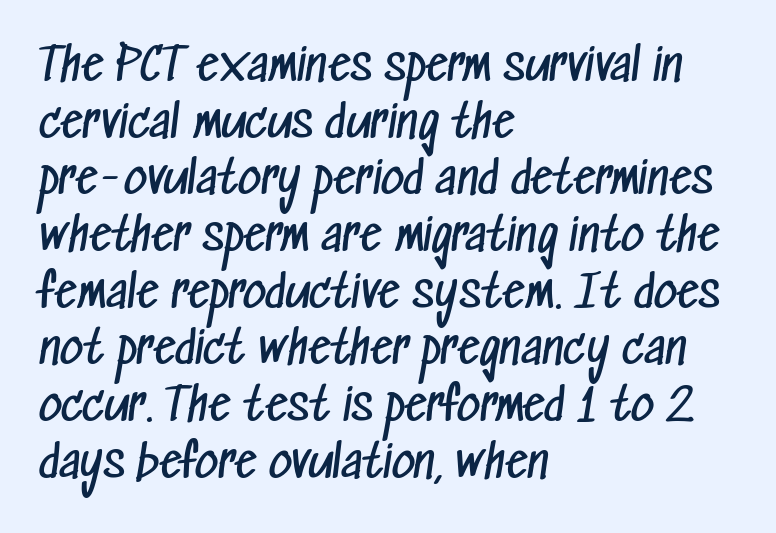
The image shows 45 px regular-weight, condensed sans-serif type; set left-aligned, normal line spacing (1.26x), normal letter spacing, not underlined; low stroke contrast and a medium x-height.
